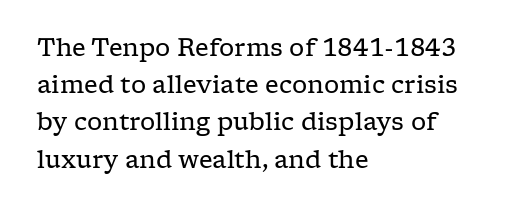
Q: Is the text bold? A: No.
Q: Is the text italic (slanted)? A: No, it is upright.
Q: Is the text underlined? A: No.
Q: How is the paragraph aligned? A: Left-aligned.
Q: Is the spacing between letters normal or unusually wide? A: Normal.
Q: Is the spacing between lines tight, normal or loose? A: Normal.
